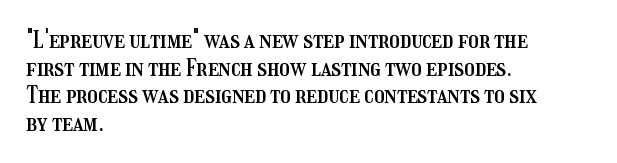
{"italic": "no", "underline": "no", "align": "left", "line_spacing_ratio": 1.2, "letter_spacing": "normal", "letter_spacing_em": 0.0, "glyph_px": 23}
